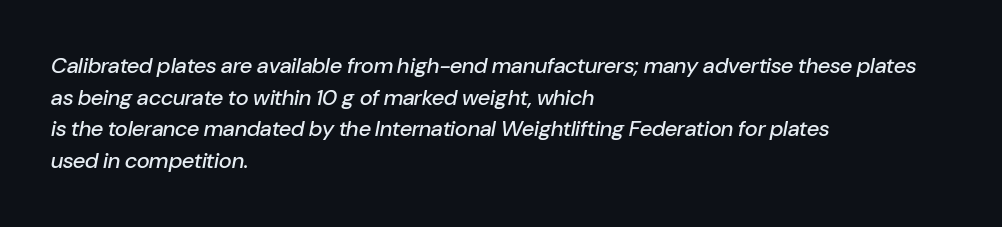
The image shows 22 px text type, italic (leaning right); set left-aligned, normal line spacing (1.44x), normal letter spacing, not underlined.
